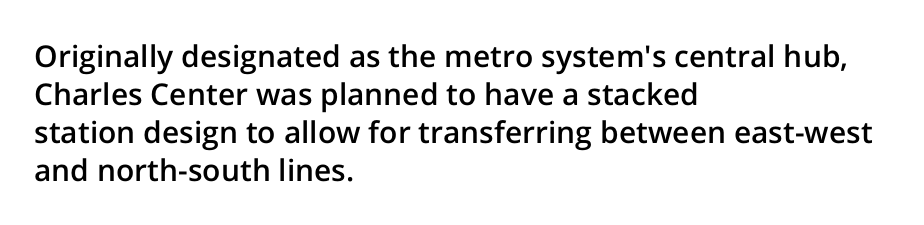
A roman cut, with each character standing at attention. In terms of weight, the rendering is demibold, just under bold. Each new line begins a customary step beneath the previous one. Inter-character spacing is left at the font's built-in metrics. Character widths vary here, with narrow letters taking less room than wide ones.
